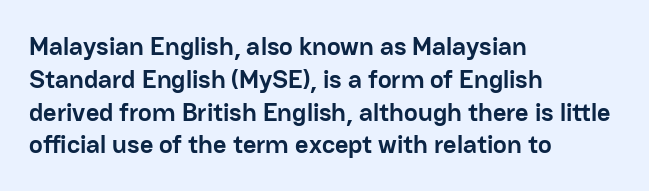
The image shows 26 px bold type, upright; set left-aligned, normal line spacing (1.26x), normal letter spacing, not underlined.
